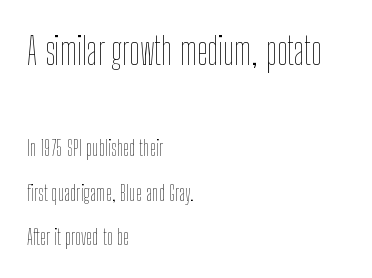
{"italic": "no", "bold": "no", "weight": "thin", "width": "condensed", "stroke_contrast": "low", "x_height": "medium", "monospaced": "no", "underline": "no", "align": "left", "line_spacing": "loose", "line_spacing_ratio": 2.02, "letter_spacing": "normal", "letter_spacing_em": 0.0, "larger_block": "first", "size_ratio": 1.73, "glyph_px": 38}
